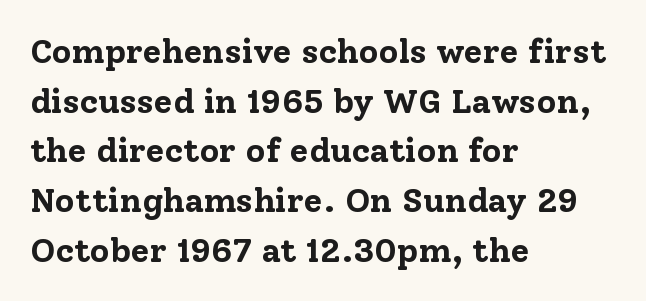
There is no visible air inserted between adjacent glyphs. The strip under each line holds only bare page. The rendering uses natural spacing where letterforms have individual widths. The letters stand straight up with perfectly vertical stems.
